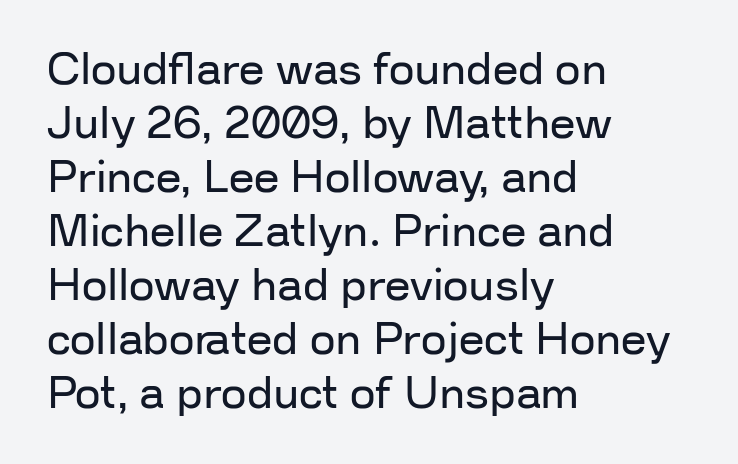
{"serif": "no", "italic": "no", "bold": "no", "weight": "regular", "width": "normal", "stroke_contrast": "low", "x_height": "medium", "monospaced": "no", "underline": "no", "align": "left", "line_spacing_ratio": 1.2, "letter_spacing": "normal", "letter_spacing_em": 0.0, "glyph_px": 45}
